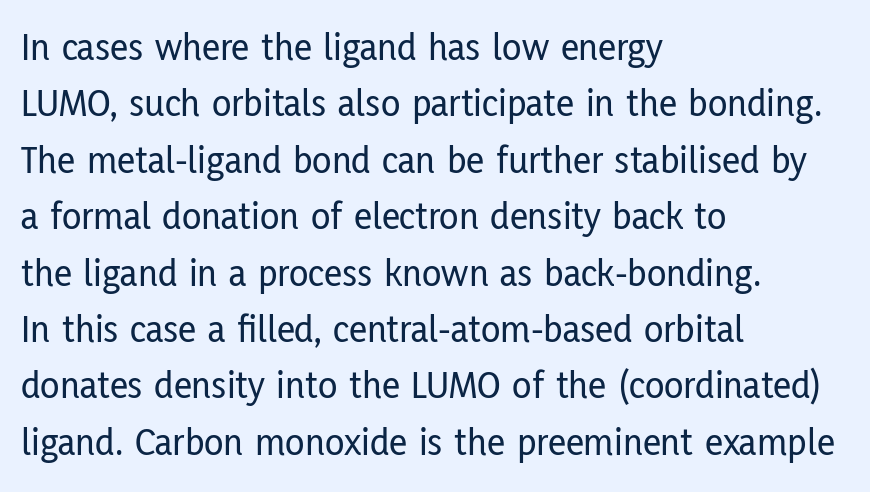
The horizontal fit of the characters is conventional and even. The letters stand upright; this is a roman face. Are there feet on the stems? There aren't — it's a sans. The rendering anchors every line to the left-hand side. Note the varied advance widths — an 'i' is clearly narrower than an 'm'.
